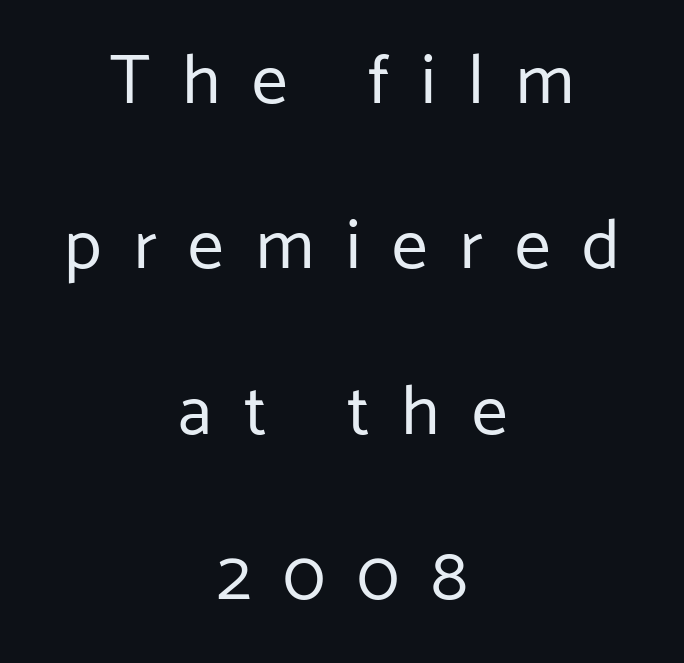
These glyphs show unthickened strokes, regular width or finer. Ordinary non-slanted type is in use. In terms of letterspacing, this is a distinctly airy, spread setting. This is sans-serif lettering, the kind often seen on screens and signage. This sample has the flowing, uneven cadence of proportional lettering. The foot of each line stays bare and open.
